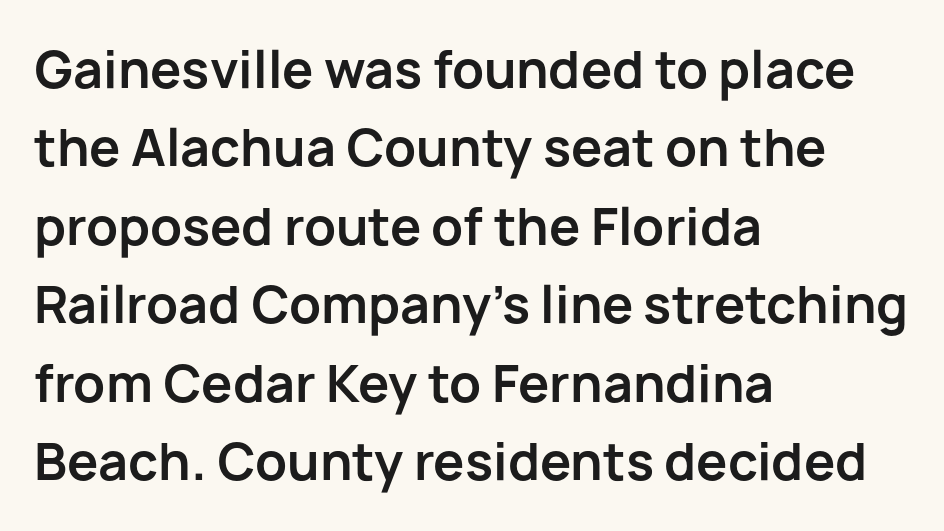
{"serif": "no", "italic": "no", "bold": "yes", "weight": "bold", "width": "normal", "stroke_contrast": "low", "x_height": "medium", "monospaced": "no", "underline": "no", "align": "left", "line_spacing": "normal", "line_spacing_ratio": 1.57, "letter_spacing": "normal", "letter_spacing_em": 0.0, "glyph_px": 50}
